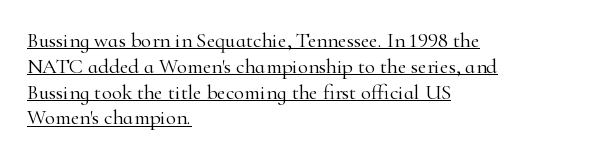
{"italic": "no", "bold": "no", "underline": "yes", "align": "left", "line_spacing_ratio": 1.23, "letter_spacing": "normal", "letter_spacing_em": 0.0, "glyph_px": 21}
